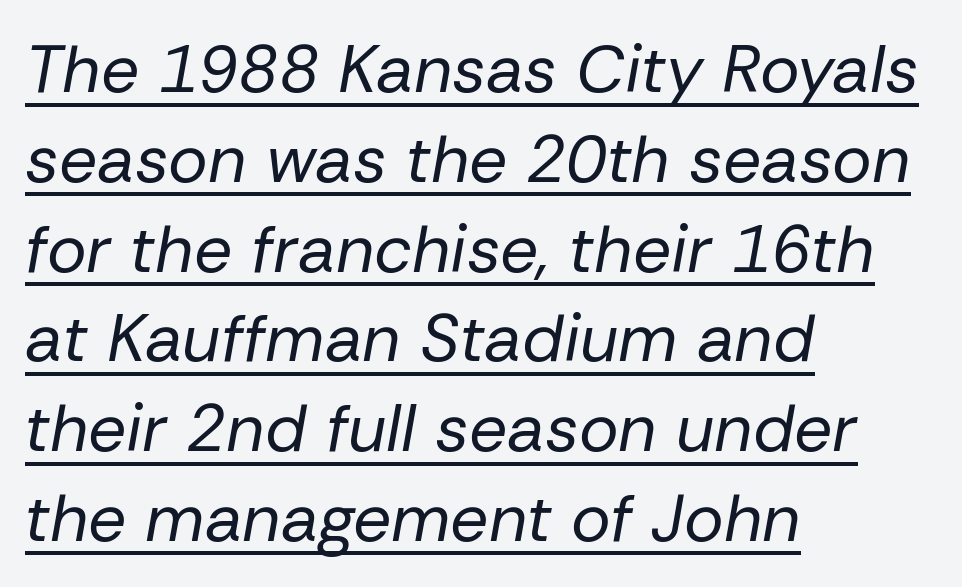
{"italic": "yes", "lean": "right", "slant_degrees": 10, "bold": "no", "weight": "regular", "width": "normal", "stroke_contrast": "low", "x_height": "medium", "monospaced": "no", "underline": "yes", "align": "left", "line_spacing": "normal", "line_spacing_ratio": 1.34, "letter_spacing": "normal", "letter_spacing_em": 0.0, "glyph_px": 67}
